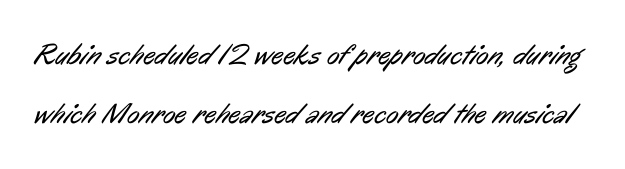
{"serif": "no", "bold": "no", "weight": "regular", "width": "condensed", "stroke_contrast": "low", "x_height": "medium", "monospaced": "no", "underline": "no", "line_spacing": "loose", "line_spacing_ratio": 2.02, "letter_spacing": "normal", "letter_spacing_em": 0.0, "glyph_px": 29}
